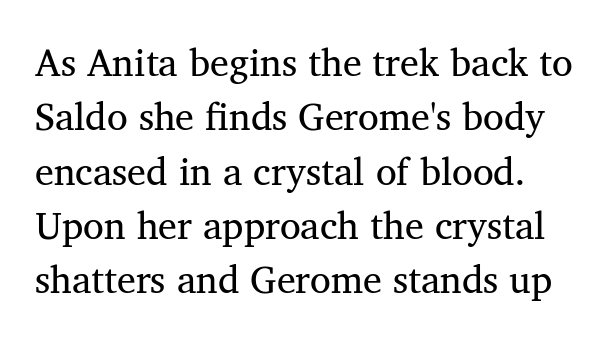
This is not heavy type; no bold has been used. In terms of posture, this sample is upright. The rendering uses natural spacing where letterforms have individual widths. A typesetter would call this zero additional tracking. The font family rendered here belongs to the serif group.
